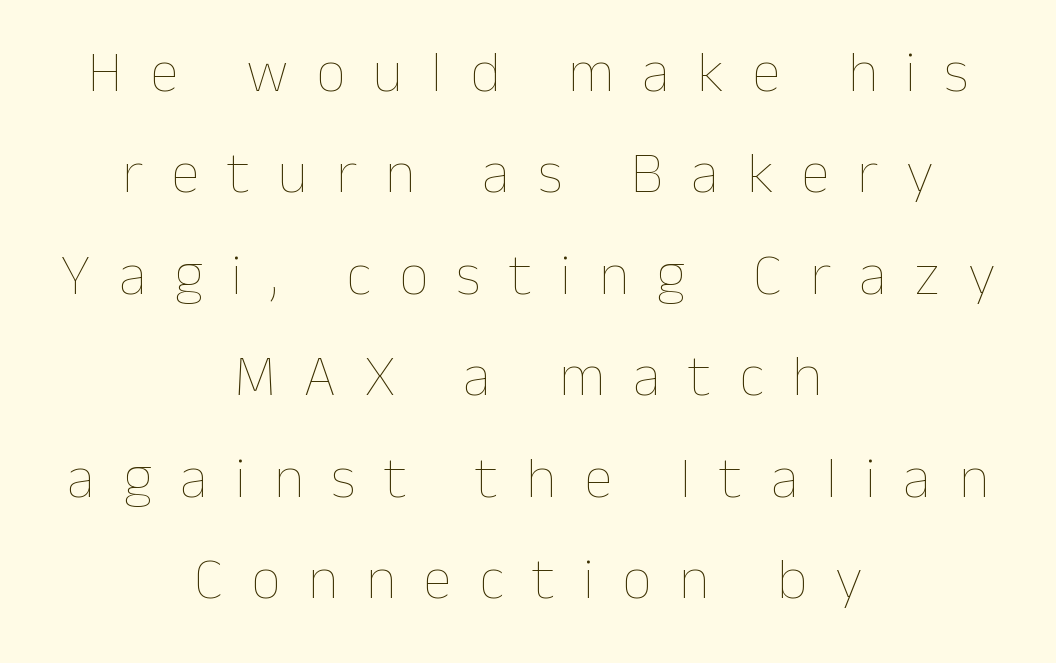
The image shows 59 px thin type, upright; set centered, line spacing 1.72x, unusually wide letter spacing (+0.47 em), not underlined; low stroke contrast and a medium x-height.
